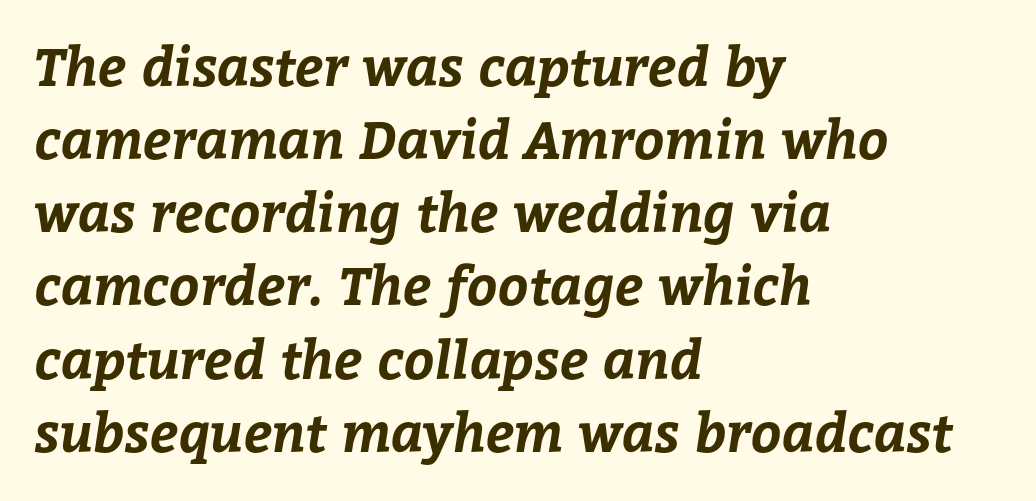
{"bold": "yes", "weight": "bold", "width": "normal", "stroke_contrast": "low", "x_height": "medium", "monospaced": "no", "underline": "no", "align": "left", "line_spacing": "normal", "line_spacing_ratio": 1.38, "letter_spacing": "normal", "letter_spacing_em": 0.0, "glyph_px": 53}
